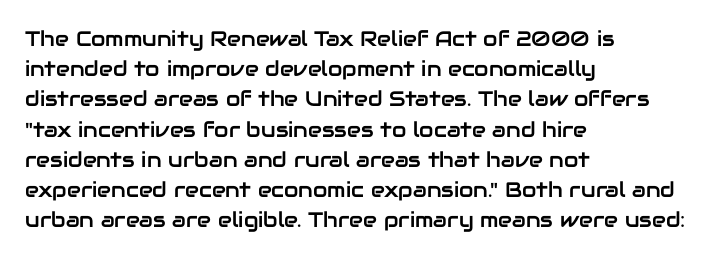
The image shows 21 px text type, upright; set left-aligned, normal line spacing (1.44x), normal letter spacing, not underlined.
